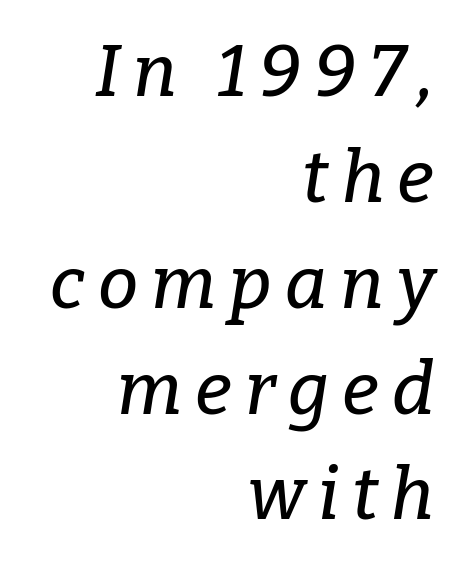
{"serif": "yes", "italic": "yes", "lean": "right", "slant_degrees": 9, "width": "normal", "stroke_contrast": "low", "x_height": "medium", "monospaced": "no", "underline": "no", "align": "right", "line_spacing": "normal", "line_spacing_ratio": 1.47, "glyph_px": 72}
